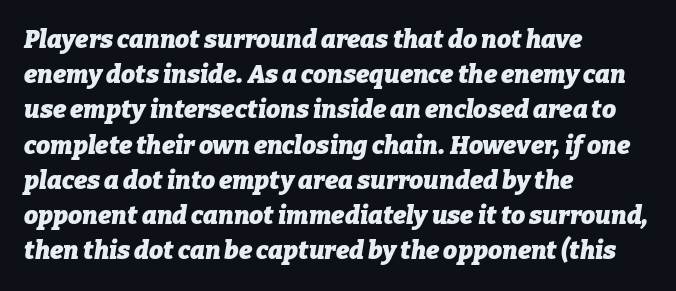
The image shows 25 px bold type, italic (leaning right); set left-aligned, normal line spacing (1.41x), normal letter spacing, not underlined.
